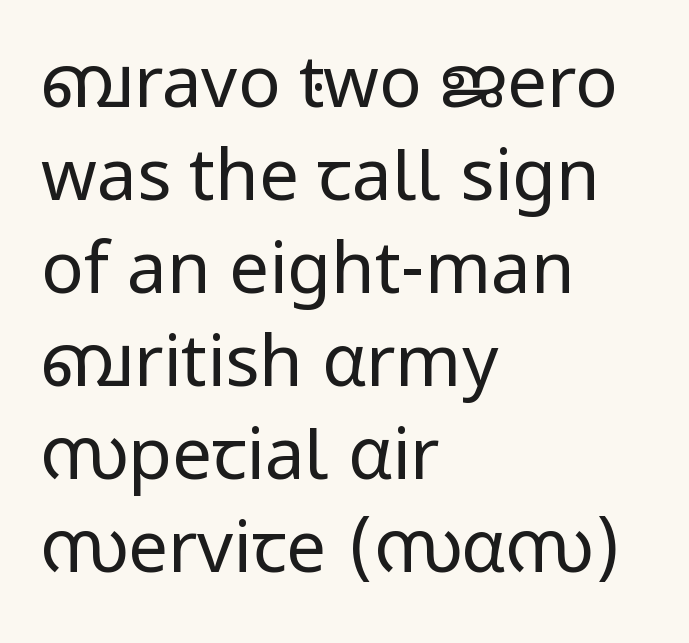
Stroke thickness stays within the range of a standard reading face or lighter. Where is the straight margin? On the left. Does the type have serifs? No, each stem ends abruptly. In terms of leading, this rendering sits right in the middle.
